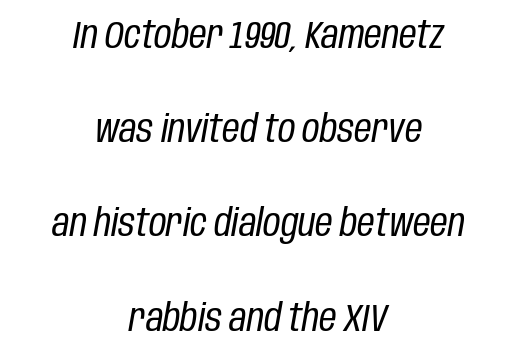
{"italic": "yes", "lean": "right", "slant_degrees": 10, "bold": "no", "weight": "regular", "width": "condensed", "stroke_contrast": "low", "x_height": "large", "monospaced": "no", "underline": "no", "align": "center", "line_spacing": "loose", "line_spacing_ratio": 2.48, "letter_spacing": "normal", "letter_spacing_em": 0.0, "glyph_px": 38}
